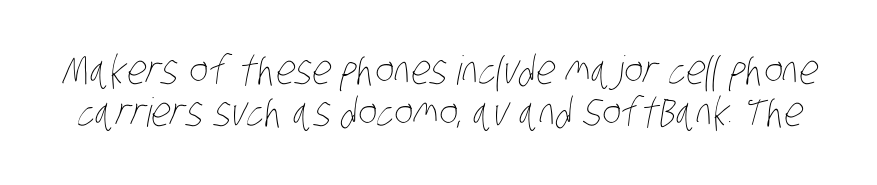
The image shows 40 px thin, condensed type; set tight line spacing (1.06x), normal letter spacing, not underlined; low stroke contrast and a large x-height.
